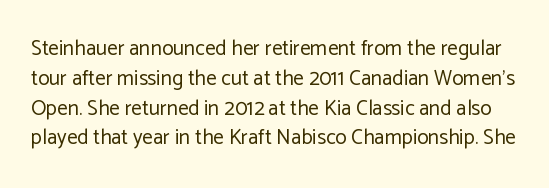
Q: Is the text bold? A: No.
Q: Is the text italic (slanted)? A: No, it is upright.
Q: Is the text underlined? A: No.
Q: Is the spacing between letters normal or unusually wide? A: Normal.
Q: Is the spacing between lines tight, normal or loose? A: Normal.
